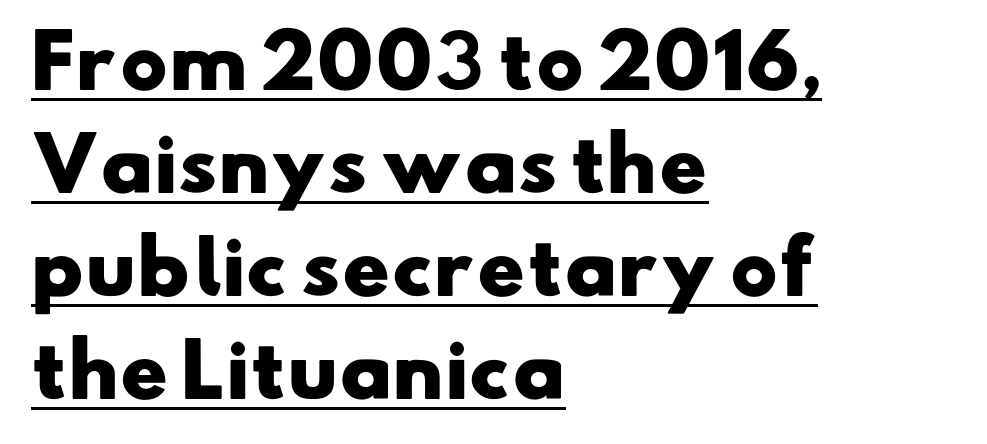
The image shows 72 px heavy, wide sans-serif type; set left-aligned, normal line spacing (1.43x), normal letter spacing, underlined; low stroke contrast and a small x-height.
